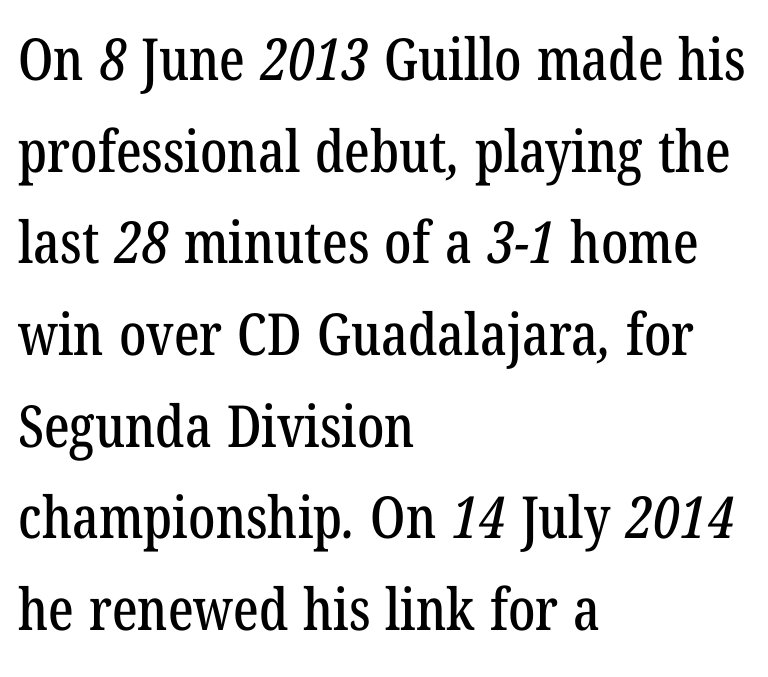
Q: Is the typeface a serif or a sans-serif typeface? A: Serif.
Q: Is the text underlined? A: No.
Q: How is the paragraph aligned? A: Left-aligned.
Q: Is the spacing between letters normal or unusually wide? A: Normal.
Q: Is the spacing between lines tight, normal or loose? A: Normal.
Q: Width (condensed, normal, or wide)? A: Condensed.
Q: Stroke contrast? A: Low.
Q: x-height? A: Medium.
Q: Monospaced? A: No.
